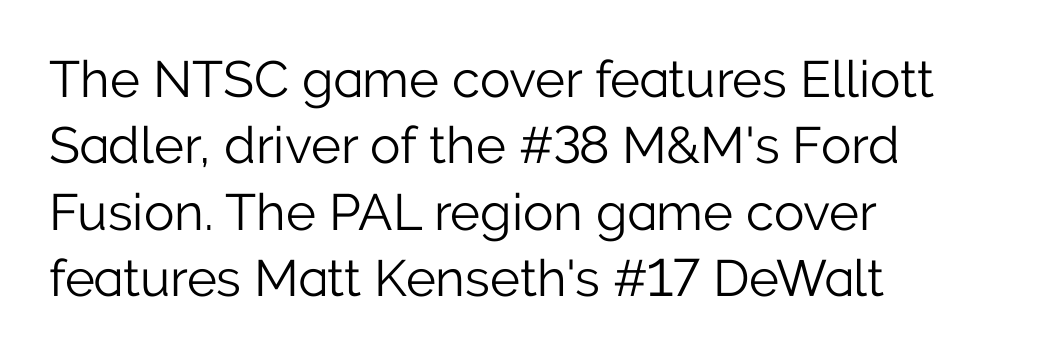
Where is the straight margin? On the left. Ordinary non-slanted type is in use. The weight tops out at a normal text grade. Does the leading feel generous? No, just average. Is the letter spacing exaggerated? No — it looks like the ordinary default.
